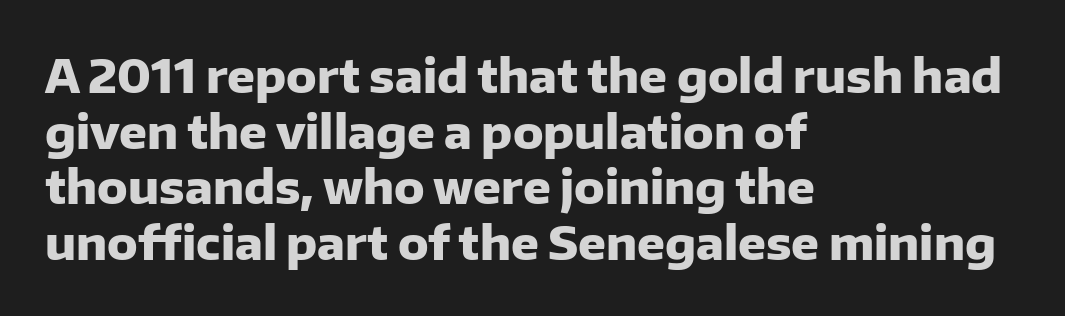
The type is set solid horizontally, with unmodified tracking. A typesetter would label this face a sans. You'd pick this weight for a headline — it's a proper bold. If you drew a ruler down the left edge, every line would touch it.
